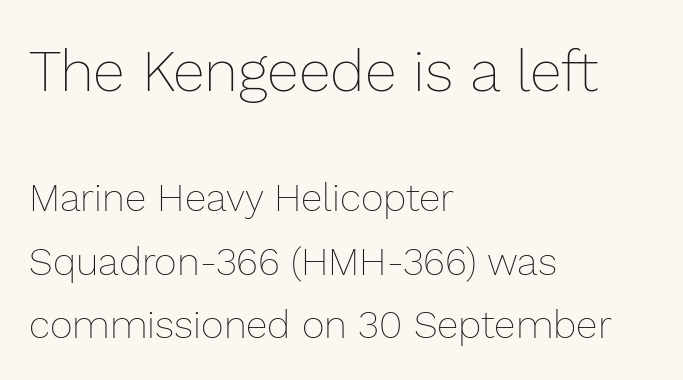
The image shows 58 px thin type, upright; set left-aligned, normal line spacing (1.62x), normal letter spacing, not underlined; the first (top) block is 1.49x larger; low stroke contrast and a medium x-height.
